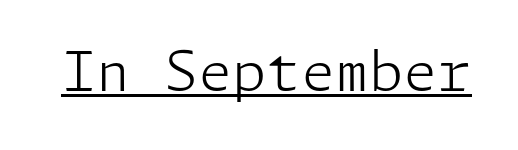
Bold? No — there's no thickening of the strokes. These lines are composed in type without serifs. In terms of letterspacing, this is plain default setting. Every stem runs plumb, perpendicular to the baseline. A baseline rule has been typeset under these characters.
